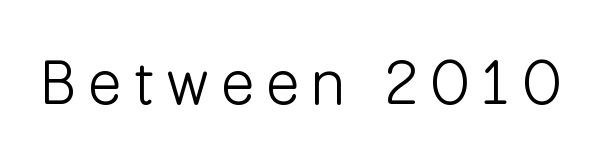
The image shows 62 px light sans-serif type, upright; set not underlined; low stroke contrast and a medium x-height.
